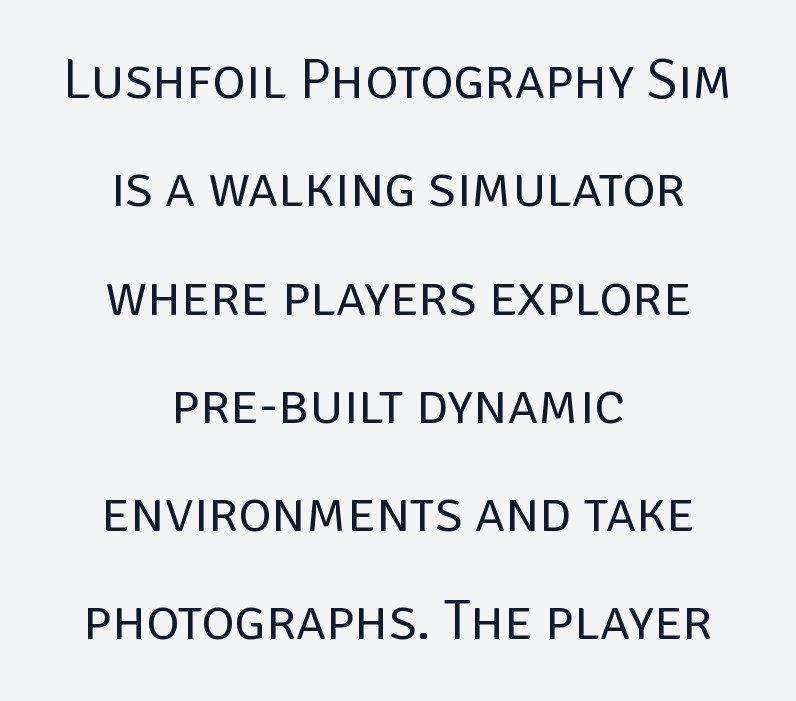
This sample trades compactness for vertical openness between lines. The letters advance in unequal steps, a hallmark of proportional type. A typesetter would mark this as roman, not italic. Each word holds together tightly as a unit, with standard inter-letter gaps. Bold? No — there's no thickening of the strokes.
